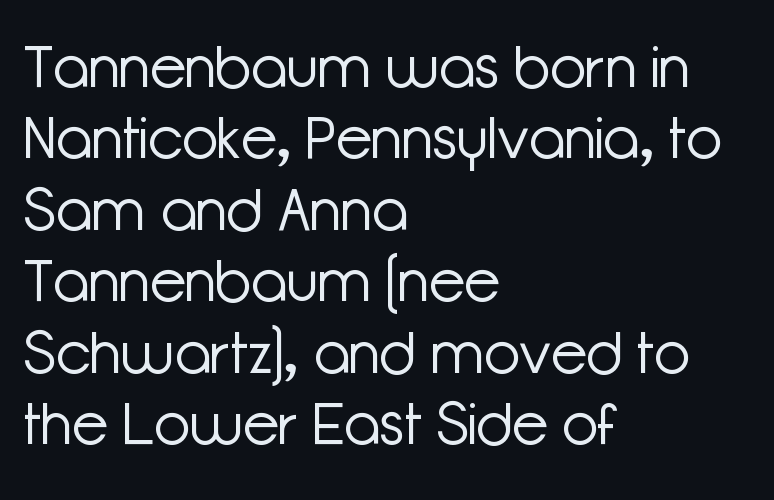
The image shows 59 px light sans-serif type, upright; set left-aligned, line spacing 1.21x, normal letter spacing, not underlined; low stroke contrast and a medium x-height.
